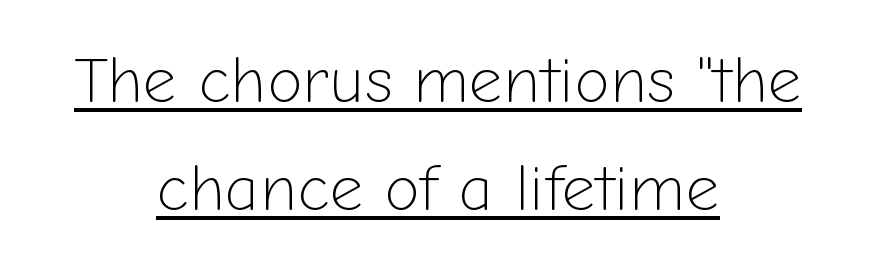
{"serif": "no", "italic": "no", "bold": "no", "weight": "light", "width": "normal", "stroke_contrast": "low", "x_height": "medium", "monospaced": "no", "underline": "yes", "align": "center", "line_spacing": "normal", "line_spacing_ratio": 1.66, "letter_spacing": "normal", "letter_spacing_em": 0.0, "glyph_px": 65}
